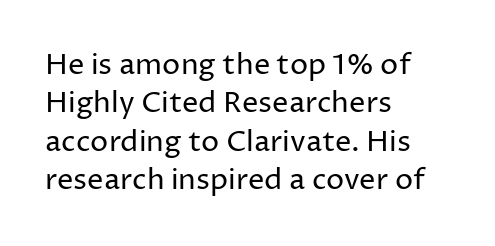
The image shows 29 px regular-weight sans-serif type, upright; set left-aligned, normal line spacing (1.32x), normal letter spacing, not underlined; low stroke contrast and a medium x-height.
